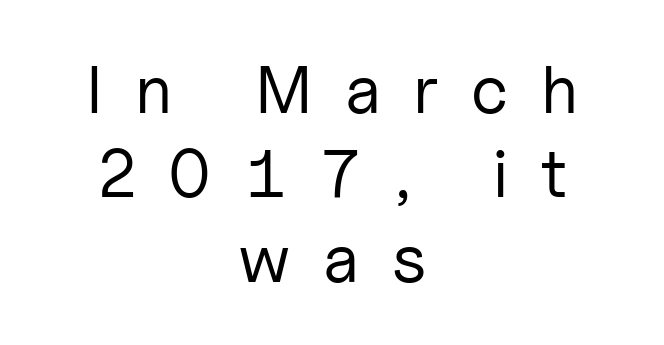
Loose tracking; the words dissolve into strings of separated letters. Heaviness? Minimal to ordinary, like unemphasized prose. Style check: upright. Visually the block forms a symmetrical silhouette, jagged on both flanks. The glyphs in this specimen are sans serif. The string is rendered with underlining switched off.
